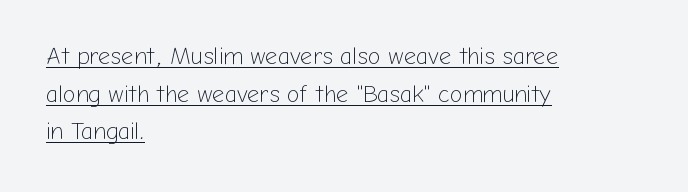
The image shows 24 px text type, upright; set left-aligned, normal line spacing (1.57x), normal letter spacing, underlined.
